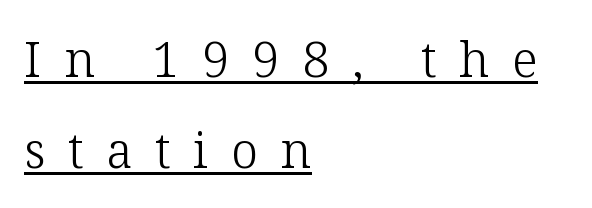
The image shows 49 px light serif type, upright; set left-aligned, line spacing 1.86x, unusually wide letter spacing (+0.46 em), underlined; low stroke contrast and a medium x-height.
